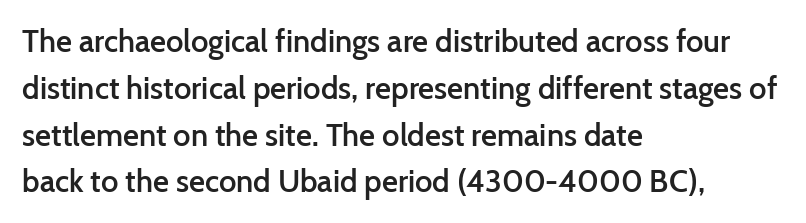
The letters stand straight up with perfectly vertical stems. A typesetter would call this leading conventional body-copy spacing. Students, this is semibold: more ink than regular, less than bold. A typesetter would label this face a sans.
